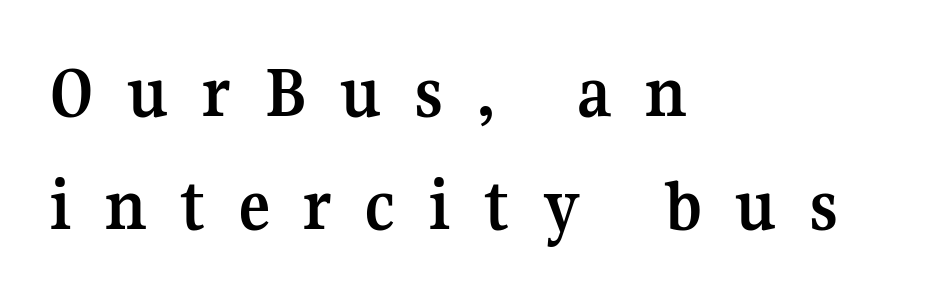
{"serif": "yes", "italic": "no", "bold": "yes", "weight": "semibold", "width": "normal", "stroke_contrast": "medium", "x_height": "medium", "monospaced": "no", "underline": "no", "align": "left", "line_spacing": "normal", "line_spacing_ratio": 1.55, "letter_spacing": "wide", "letter_spacing_em": 0.46, "glyph_px": 73}
